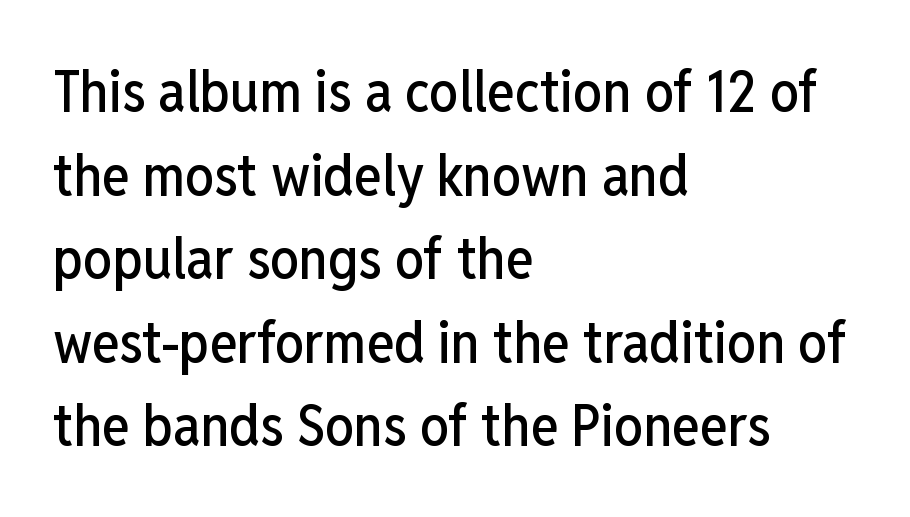
Q: Is the text italic (slanted)? A: No, it is upright.
Q: Is the typeface a serif or a sans-serif typeface? A: Sans-serif.
Q: Is the text underlined? A: No.
Q: How is the paragraph aligned? A: Left-aligned.
Q: Is the spacing between letters normal or unusually wide? A: Normal.
Q: Is the spacing between lines tight, normal or loose? A: Normal.
Q: Width (condensed, normal, or wide)? A: Condensed.
Q: Stroke contrast? A: Low.
Q: x-height? A: Medium.
Q: Monospaced? A: No.
